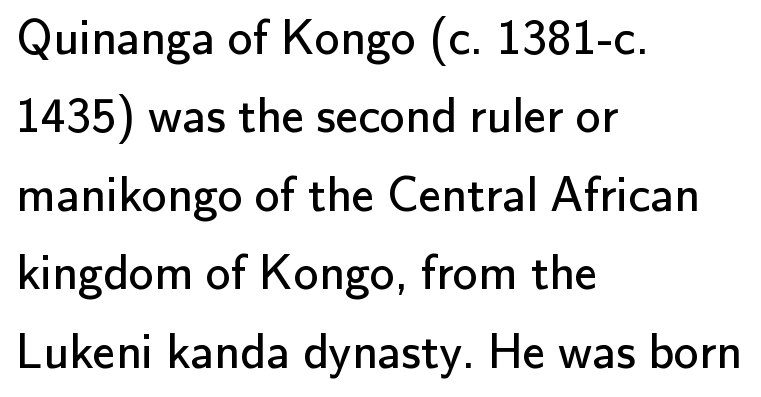
Q: Is the text bold? A: No.
Q: Is the text italic (slanted)? A: No, it is upright.
Q: Is the typeface a serif or a sans-serif typeface? A: Sans-serif.
Q: Is the text underlined? A: No.
Q: How is the paragraph aligned? A: Left-aligned.
Q: Is the spacing between letters normal or unusually wide? A: Normal.
Q: Is the spacing between lines tight, normal or loose? A: Normal.
Q: Width (condensed, normal, or wide)? A: Normal.
Q: Stroke contrast? A: Low.
Q: x-height? A: Small.
Q: Monospaced? A: No.
